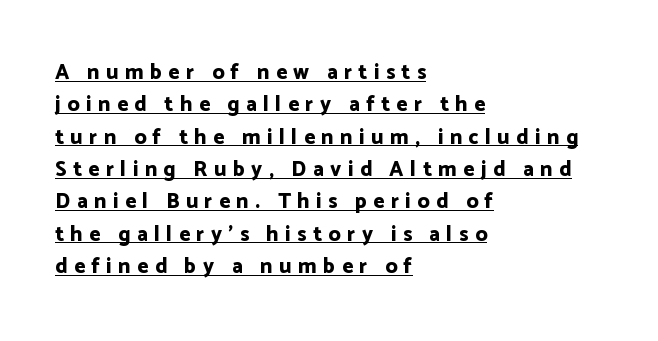
{"italic": "no", "bold": "yes", "underline": "yes", "align": "left", "line_spacing": "normal", "line_spacing_ratio": 1.54, "letter_spacing": "wide", "letter_spacing_em": 0.31, "glyph_px": 21}
